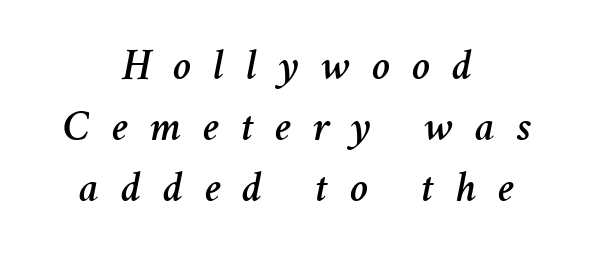
Each letter keeps its own natural width here, so spacing adapts to shape. Rule under the text: the space is simply empty. Tracking value appears strongly positive — letters spread wide. Centered paragraph, ragged on both sides. Style check: oblique.
